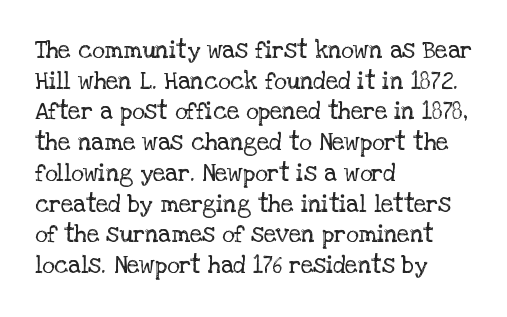
Is the type heavy? It reads as light-to-regular instead. Leftover space on each line is placed entirely after the last word. Characters follow at the spacing the type designer built in. The passage shown stacks its lines at a standard gap.
